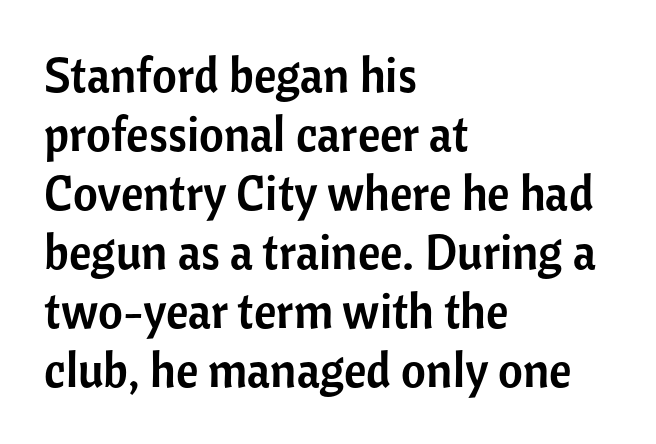
Q: Is the text italic (slanted)? A: No, it is upright.
Q: Is the typeface a serif or a sans-serif typeface? A: Sans-serif.
Q: Is the text underlined? A: No.
Q: How is the paragraph aligned? A: Left-aligned.
Q: Is the spacing between letters normal or unusually wide? A: Normal.
Q: Width (condensed, normal, or wide)? A: Normal.
Q: Stroke contrast? A: Low.
Q: x-height? A: Medium.
Q: Monospaced? A: No.
